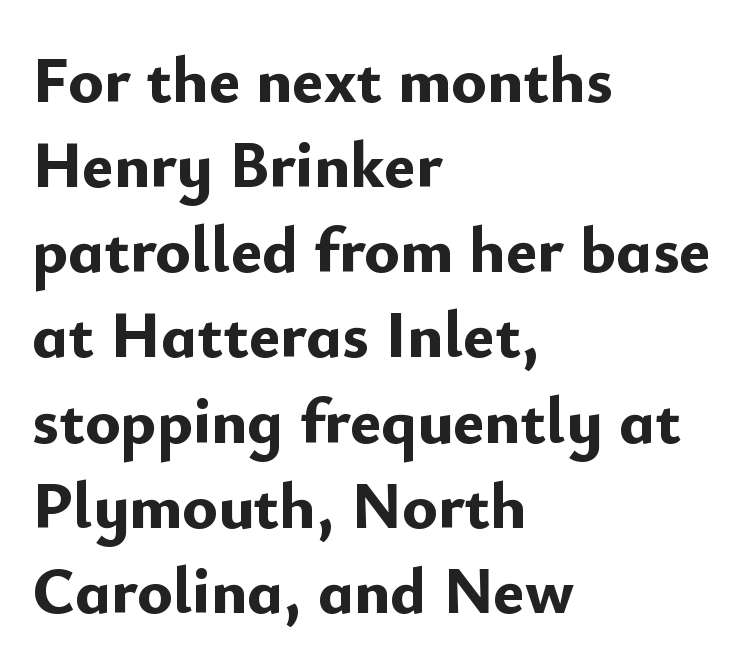
A full-strength bold gives these letters their thick strokes. This rendering employs a face without finishing strokes, i.e., a sans-serif. Does the copy run flush right? No — it runs flush left. Character widths vary here, with narrow letters taking less room than wide ones.
